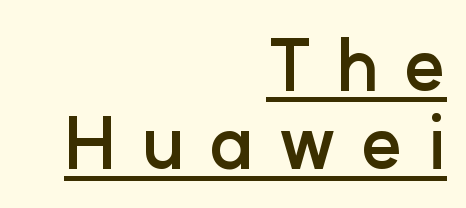
{"serif": "no", "italic": "no", "bold": "yes", "weight": "semibold", "width": "normal", "stroke_contrast": "low", "x_height": "medium", "monospaced": "no", "underline": "yes", "align": "right", "line_spacing": "tight", "line_spacing_ratio": 1.12, "letter_spacing": "wide", "letter_spacing_em": 0.35, "glyph_px": 70}
